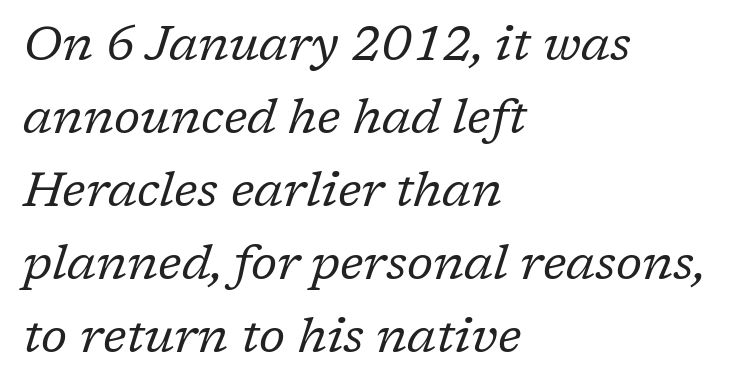
Q: Is the text bold? A: No.
Q: Is the text italic (slanted)? A: Yes, it leans right by about 17 degrees.
Q: Is the typeface a serif or a sans-serif typeface? A: Serif.
Q: Is the text underlined? A: No.
Q: How is the paragraph aligned? A: Left-aligned.
Q: Is the spacing between letters normal or unusually wide? A: Normal.
Q: Is the spacing between lines tight, normal or loose? A: Normal.
Q: Width (condensed, normal, or wide)? A: Normal.
Q: Stroke contrast? A: Low.
Q: x-height? A: Medium.
Q: Monospaced? A: No.
